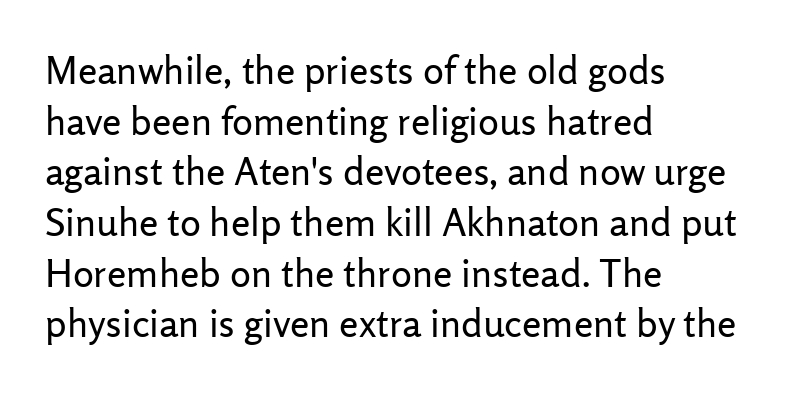
The image shows 39 px regular-weight sans-serif type, upright; set left-aligned, normal line spacing (1.3x), normal letter spacing, not underlined; low stroke contrast and a medium x-height.
